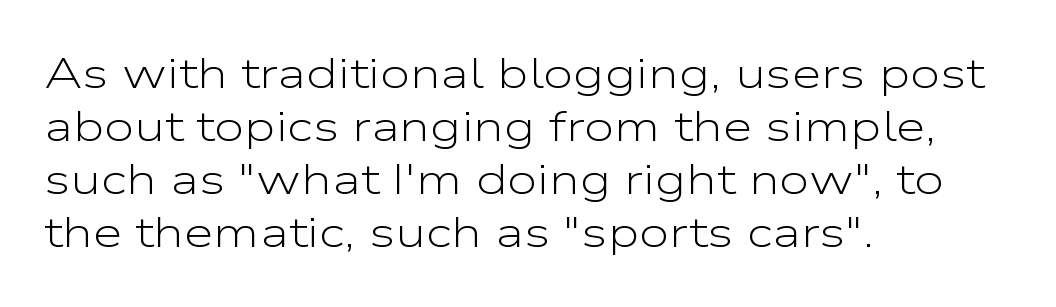
Nobody touched the tracking dial on this one. On a weight scale, this lands at 450 or below. Reading down the block, your eye returns to a fixed left position each line. Ordinary non-slanted type is in use. The face used here is a sans, in the tradition of grotesques and geometrics.
